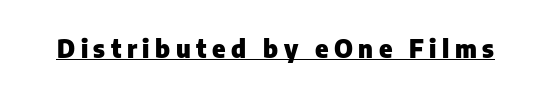
{"italic": "no", "bold": "yes", "underline": "yes", "letter_spacing": "wide", "letter_spacing_em": 0.22, "glyph_px": 25}
